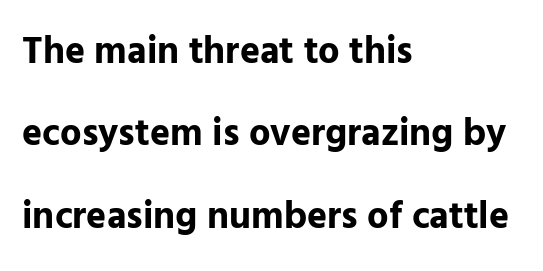
Q: Is the text bold? A: Yes.
Q: Is the text italic (slanted)? A: No, it is upright.
Q: Is the typeface a serif or a sans-serif typeface? A: Sans-serif.
Q: Is the text underlined? A: No.
Q: How is the paragraph aligned? A: Left-aligned.
Q: Is the spacing between letters normal or unusually wide? A: Normal.
Q: Is the spacing between lines tight, normal or loose? A: Loose.
Q: Width (condensed, normal, or wide)? A: Normal.
Q: Stroke contrast? A: Low.
Q: x-height? A: Medium.
Q: Monospaced? A: No.
